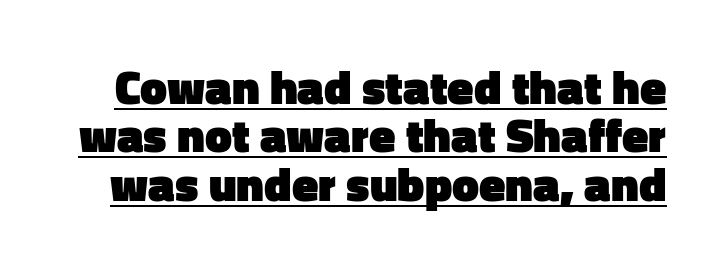
Examine the stroke ends and you'll find no serifs. Here the glyphs are tracked normally, forming tight word shapes. The string is rendered with underlining switched on. Here the designer chose a conventional face with non-uniform glyph widths.
